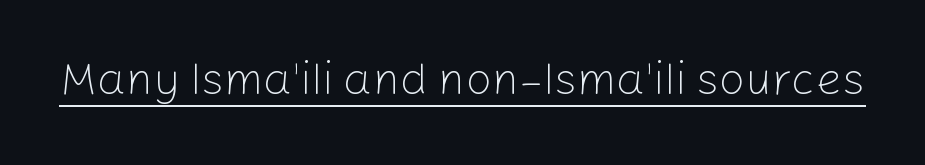
Q: Is the text bold? A: No.
Q: Is the text italic (slanted)? A: No, it is upright.
Q: Is the typeface a serif or a sans-serif typeface? A: Sans-serif.
Q: Is the text underlined? A: Yes.
Q: Is the spacing between letters normal or unusually wide? A: Normal.
Q: Width (condensed, normal, or wide)? A: Normal.
Q: Stroke contrast? A: Low.
Q: x-height? A: Medium.
Q: Monospaced? A: No.
